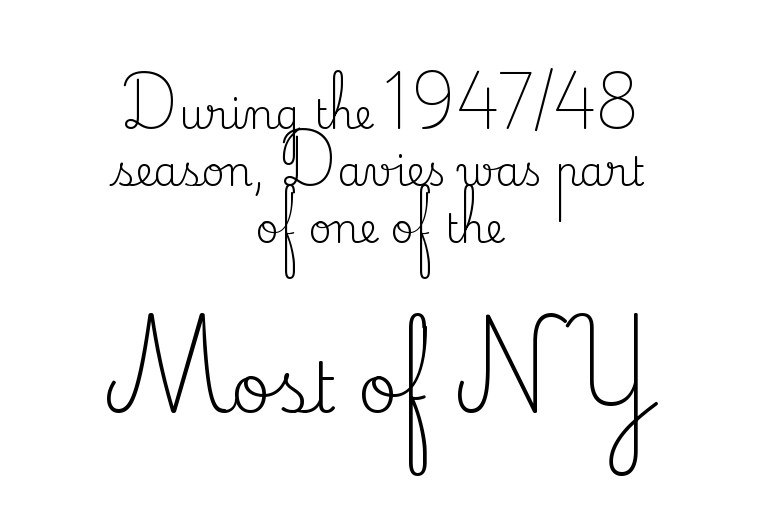
The image shows 70 px regular-weight serif type, upright; set centered, normal line spacing (1.42x), normal letter spacing, not underlined; the second (bottom) block is 1.75x larger; medium stroke contrast and a small x-height.
